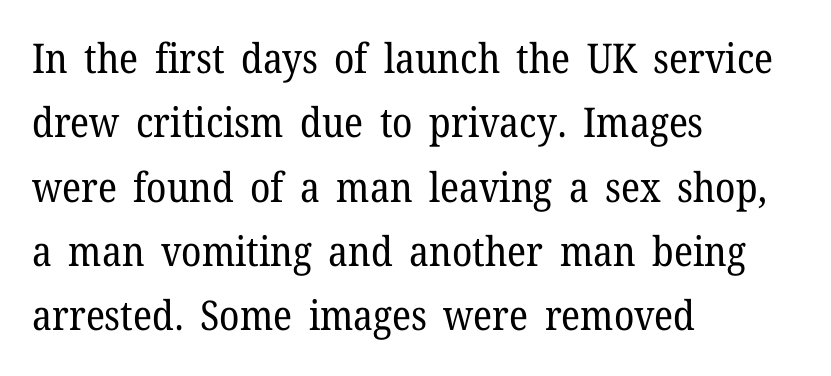
Students, observe: this is what conventionally led text looks like. The type is set solid horizontally, with unmodified tracking. Look at the bottom of the vertical strokes: they flare into serifs here. Weight: not bold — regular or lighter.
